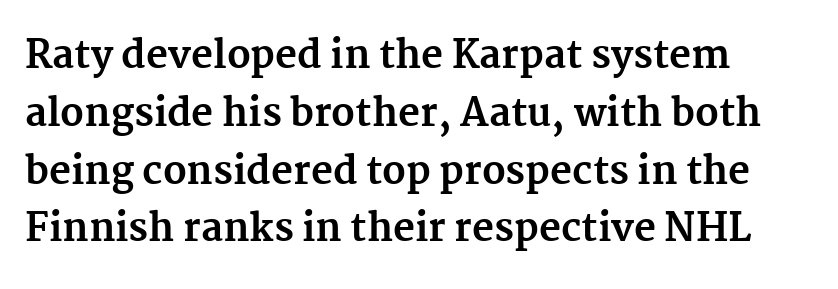
Q: Is the text bold? A: Yes.
Q: Is the text italic (slanted)? A: No, it is upright.
Q: Is the typeface a serif or a sans-serif typeface? A: Serif.
Q: Is the text underlined? A: No.
Q: How is the paragraph aligned? A: Left-aligned.
Q: Is the spacing between letters normal or unusually wide? A: Normal.
Q: Is the spacing between lines tight, normal or loose? A: Normal.
Q: Width (condensed, normal, or wide)? A: Normal.
Q: Stroke contrast? A: Medium.
Q: x-height? A: Medium.
Q: Monospaced? A: No.
